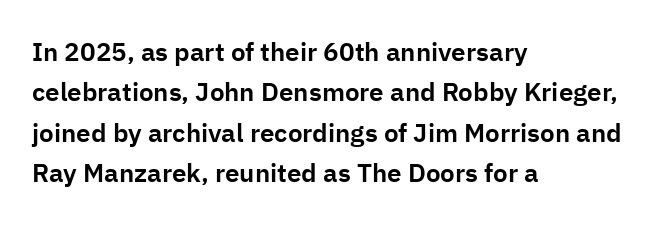
Q: Is the text italic (slanted)? A: No, it is upright.
Q: Is the text underlined? A: No.
Q: How is the paragraph aligned? A: Left-aligned.
Q: Is the spacing between letters normal or unusually wide? A: Normal.
Q: Is the spacing between lines tight, normal or loose? A: Normal.
